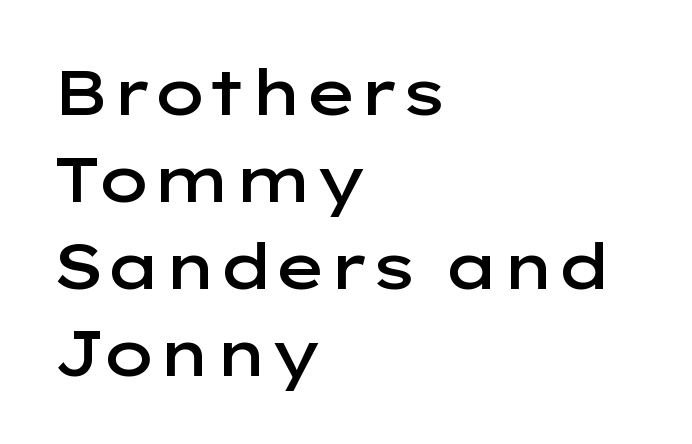
The image shows 63 px semibold, wide sans-serif type, upright; set left-aligned, normal line spacing (1.38x), normal letter spacing, not underlined; low stroke contrast and a medium x-height.
